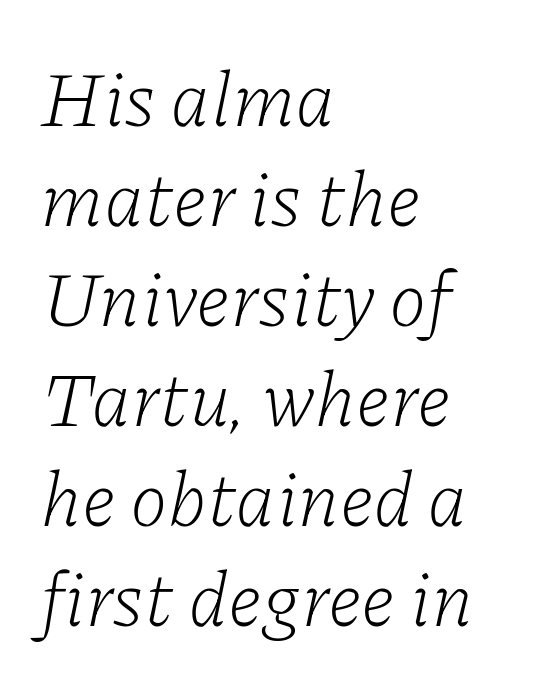
The image shows 77 px light serif type, italic (leaning right); set left-aligned, normal line spacing (1.3x), normal letter spacing, not underlined; low stroke contrast and a medium x-height.
